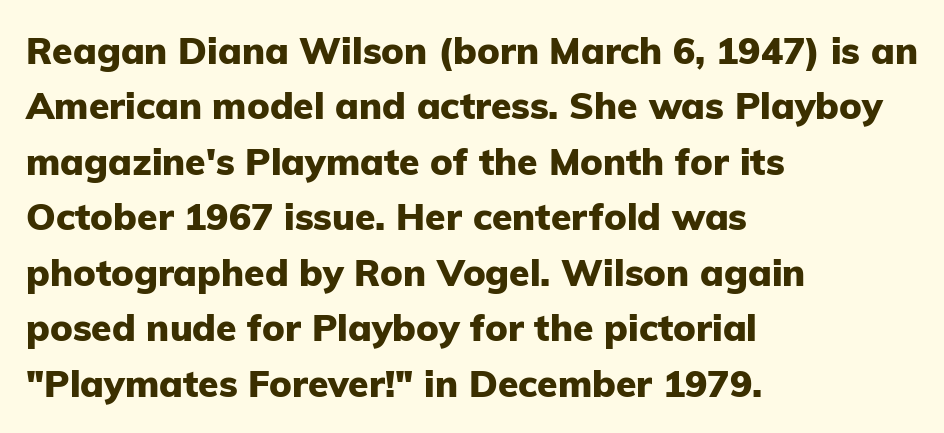
Line beginnings align vertically; line endings do not. Line spacing here is normal. Typesetter's note: full bold, strokes at maximum text heaviness. Letter spacing: default.
